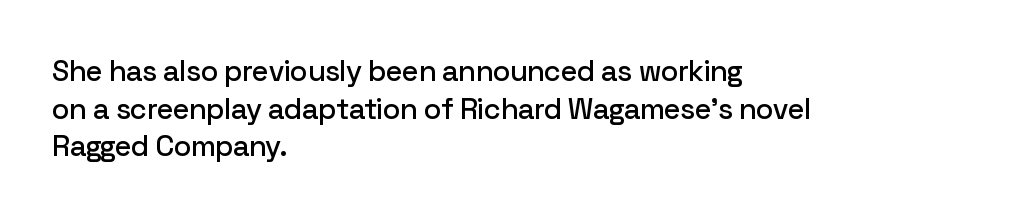
Q: Is the text italic (slanted)? A: No, it is upright.
Q: Is the typeface a serif or a sans-serif typeface? A: Sans-serif.
Q: Is the text underlined? A: No.
Q: How is the paragraph aligned? A: Left-aligned.
Q: Is the spacing between letters normal or unusually wide? A: Normal.
Q: Is the spacing between lines tight, normal or loose? A: Normal.
Q: Width (condensed, normal, or wide)? A: Normal.
Q: Stroke contrast? A: Low.
Q: x-height? A: Medium.
Q: Monospaced? A: No.
